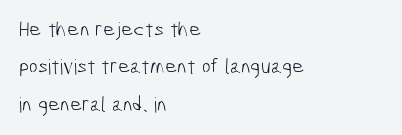
Q: Is the text bold? A: No.
Q: Is the text underlined? A: No.
Q: How is the paragraph aligned? A: Left-aligned.
Q: Is the spacing between letters normal or unusually wide? A: Normal.
